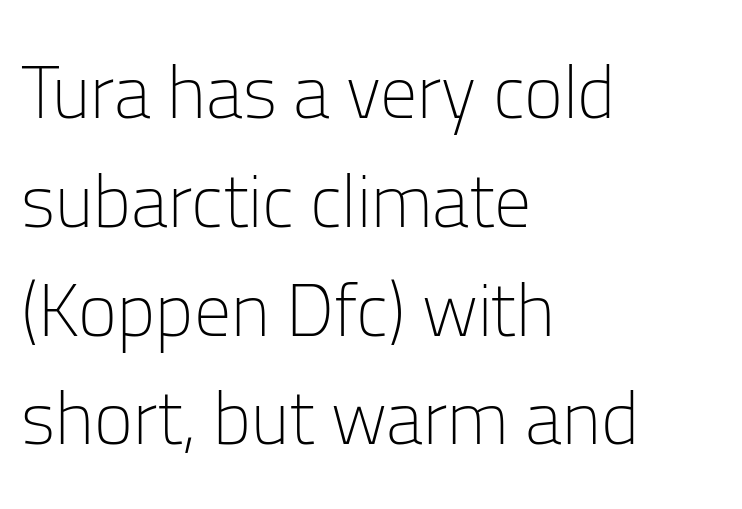
The image shows 74 px light sans-serif type, upright; set left-aligned, normal line spacing (1.47x), normal letter spacing, not underlined; low stroke contrast and a medium x-height.
